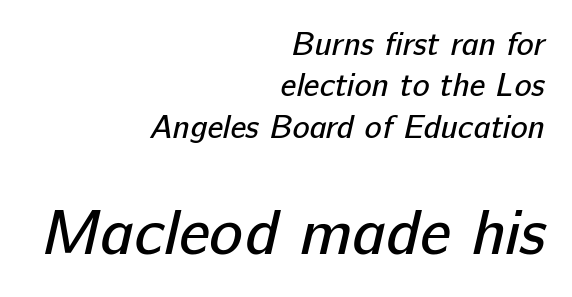
{"serif": "no", "bold": "no", "weight": "regular", "width": "normal", "stroke_contrast": "low", "x_height": "medium", "monospaced": "no", "underline": "no", "align": "right", "line_spacing": "normal", "line_spacing_ratio": 1.29, "letter_spacing": "normal", "letter_spacing_em": 0.0, "larger_block": "second", "size_ratio": 1.97, "glyph_px": 63}
